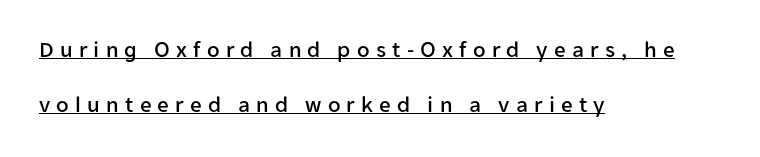
{"italic": "no", "underline": "yes", "align": "left", "line_spacing": "loose", "line_spacing_ratio": 2.38, "letter_spacing": "wide", "letter_spacing_em": 0.27, "glyph_px": 23}
